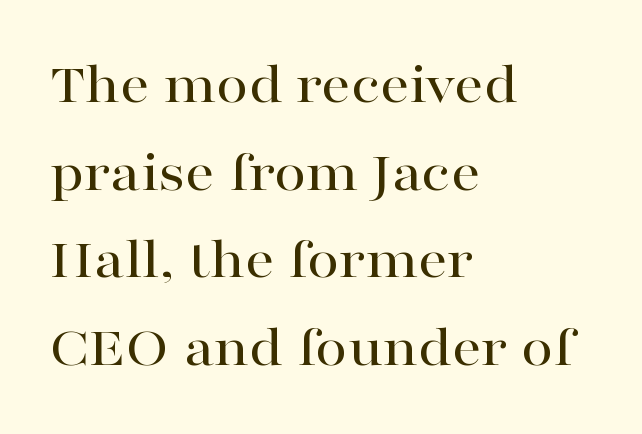
The image shows 58 px wide serif type, upright; set left-aligned, normal line spacing (1.51x), normal letter spacing, not underlined; high stroke contrast and a medium x-height.
